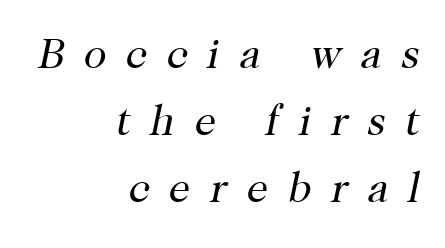
The image shows 42 px regular-weight serif type, italic (leaning right); set right-aligned, normal line spacing (1.6x), unusually wide letter spacing (+0.47 em), not underlined; high stroke contrast and a medium x-height.
